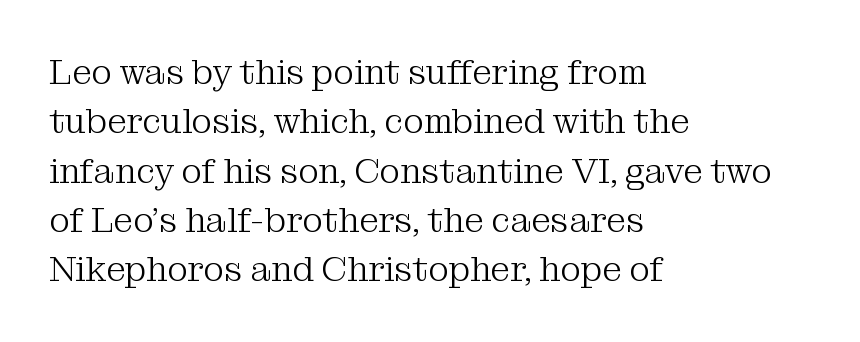
How would I describe the line gaps? Plain and ordinary. Posture: straight, roman, zero tilt. Layout note: lines flush left. A quiet, ordinary-to-light weight characterises the typeface.
